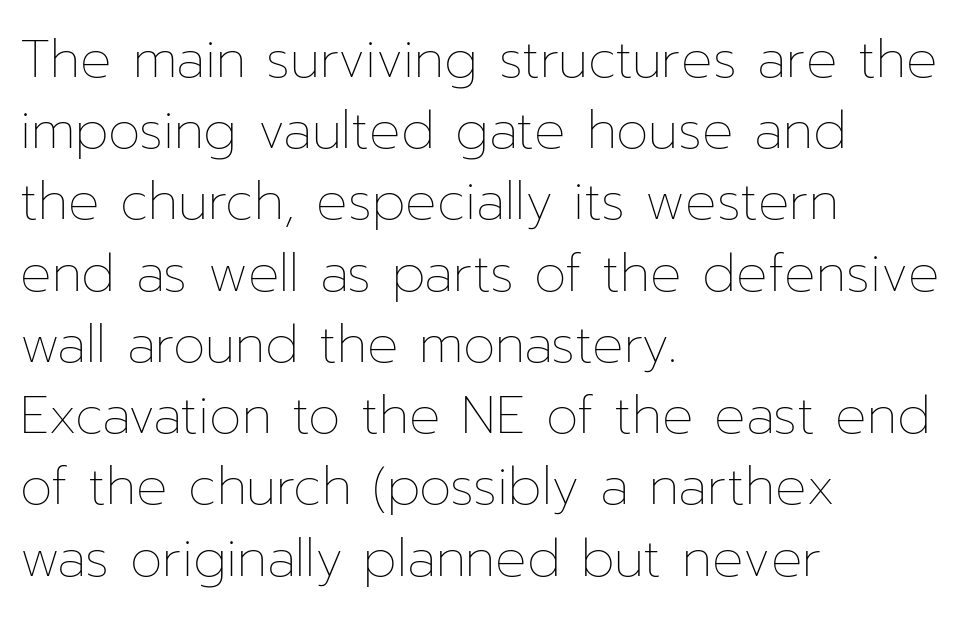
The image shows 52 px thin type, upright; set left-aligned, normal line spacing (1.37x), normal letter spacing, not underlined; low stroke contrast and a medium x-height.
